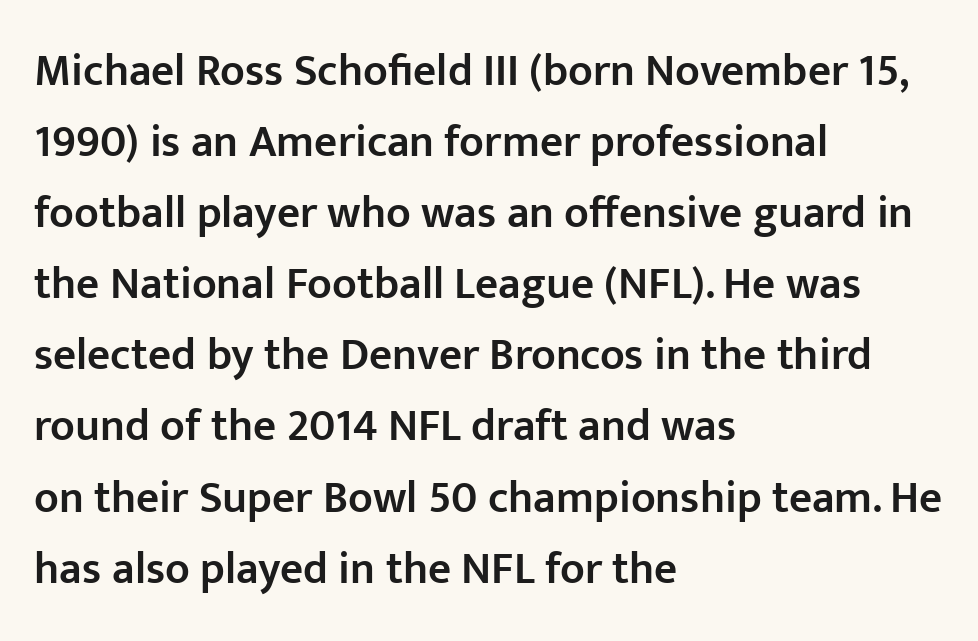
{"serif": "no", "italic": "no", "bold": "semi", "weight": "semibold", "width": "normal", "stroke_contrast": "low", "x_height": "medium", "monospaced": "no", "underline": "no", "align": "left", "line_spacing": "normal", "line_spacing_ratio": 1.58, "letter_spacing": "normal", "letter_spacing_em": 0.0, "glyph_px": 45}
